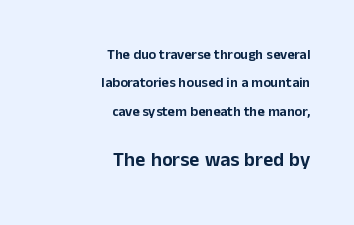
Q: Is the text italic (slanted)? A: No, it is upright.
Q: Is the text underlined? A: No.
Q: How is the paragraph aligned? A: Right-aligned.
Q: Is the spacing between letters normal or unusually wide? A: Normal.
Q: Is the spacing between lines tight, normal or loose? A: Loose.
Q: Which block of text is set in a larger size, the first (top) or the second (bottom)? A: The second (bottom) one.
